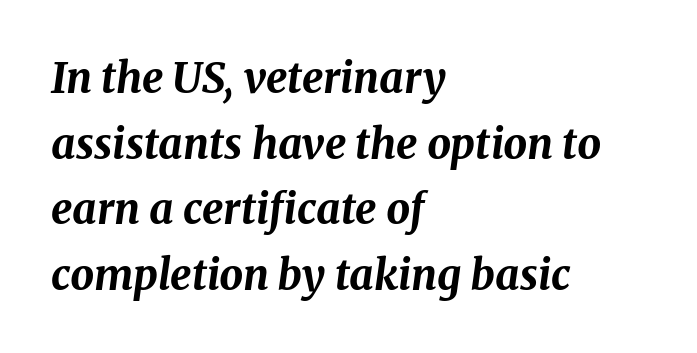
Q: Is the text bold? A: Yes.
Q: Is the text italic (slanted)? A: Yes, it leans right by about 8 degrees.
Q: Is the text underlined? A: No.
Q: How is the paragraph aligned? A: Left-aligned.
Q: Is the spacing between letters normal or unusually wide? A: Normal.
Q: Is the spacing between lines tight, normal or loose? A: Normal.
Q: Width (condensed, normal, or wide)? A: Normal.
Q: Stroke contrast? A: Medium.
Q: x-height? A: Medium.
Q: Monospaced? A: No.
